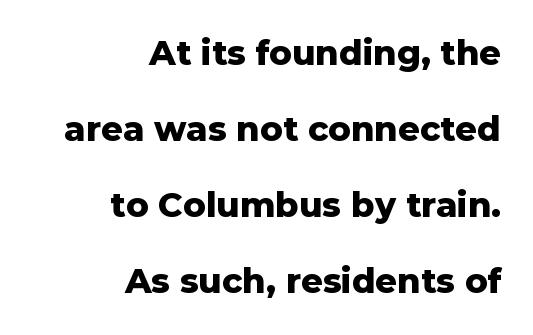
{"serif": "no", "italic": "no", "bold": "yes", "weight": "heavy", "width": "normal", "stroke_contrast": "low", "x_height": "medium", "monospaced": "no", "underline": "no", "align": "right", "line_spacing": "loose", "line_spacing_ratio": 2.24, "letter_spacing": "normal", "letter_spacing_em": 0.0, "glyph_px": 34}
